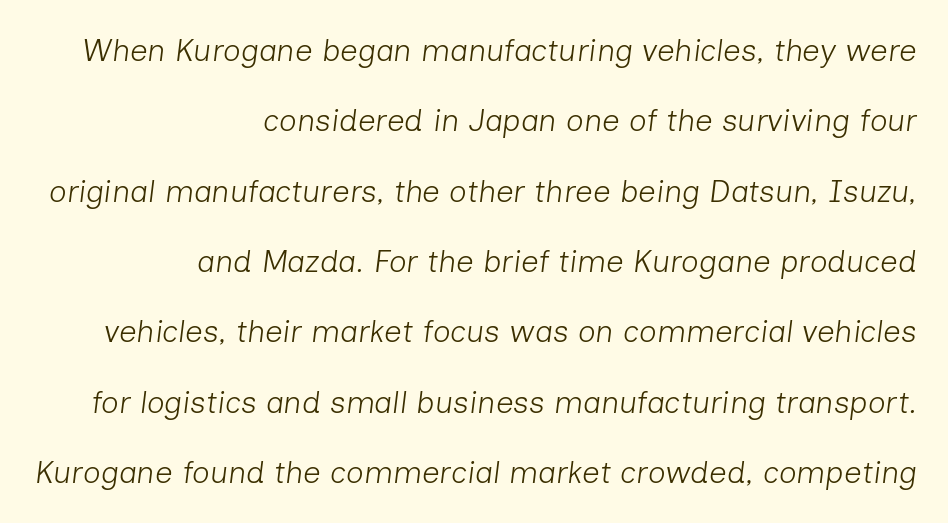
{"italic": "yes", "lean": "right", "slant_degrees": 7, "bold": "no", "weight": "light", "width": "normal", "stroke_contrast": "low", "x_height": "medium", "monospaced": "no", "underline": "no", "align": "right", "line_spacing": "loose", "line_spacing_ratio": 2.27, "letter_spacing": "normal", "letter_spacing_em": 0.0, "glyph_px": 31}
